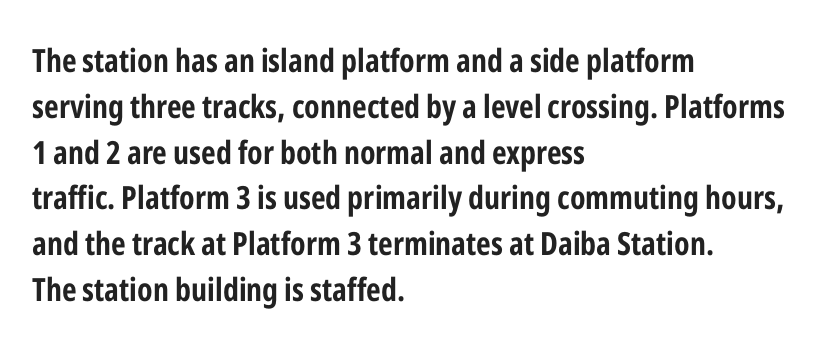
{"serif": "no", "italic": "no", "bold": "yes", "weight": "bold", "width": "condensed", "stroke_contrast": "low", "x_height": "medium", "monospaced": "no", "underline": "no", "align": "left", "line_spacing": "normal", "line_spacing_ratio": 1.43, "letter_spacing": "normal", "letter_spacing_em": 0.0, "glyph_px": 32}
